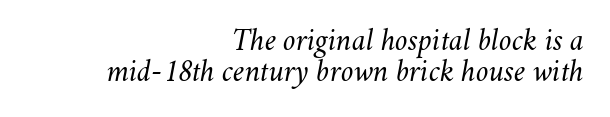
The image shows 32 px light type, italic (leaning right); set right-aligned, tight line spacing (0.98x), normal letter spacing, not underlined; medium stroke contrast and a small x-height.
